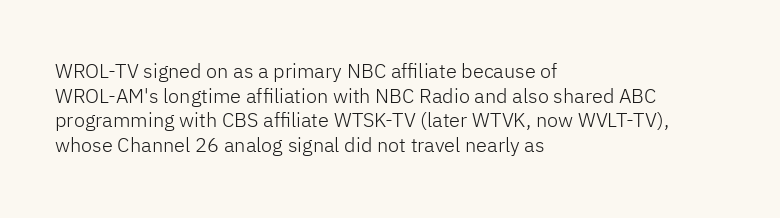
The image shows 20 px text type, upright; set left-aligned, line spacing 1.23x, normal letter spacing, not underlined.
